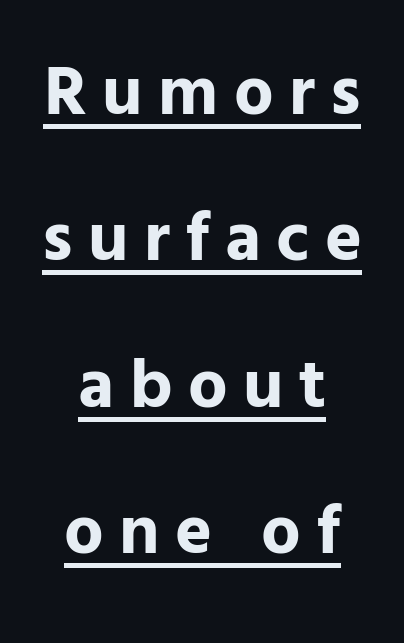
Q: Is the text bold? A: Yes.
Q: Is the text italic (slanted)? A: No, it is upright.
Q: Is the typeface a serif or a sans-serif typeface? A: Sans-serif.
Q: Is the text underlined? A: Yes.
Q: How is the paragraph aligned? A: Centered.
Q: Is the spacing between letters normal or unusually wide? A: Unusually wide.
Q: Is the spacing between lines tight, normal or loose? A: Loose.
Q: Width (condensed, normal, or wide)? A: Normal.
Q: Stroke contrast? A: Low.
Q: x-height? A: Medium.
Q: Monospaced? A: No.
